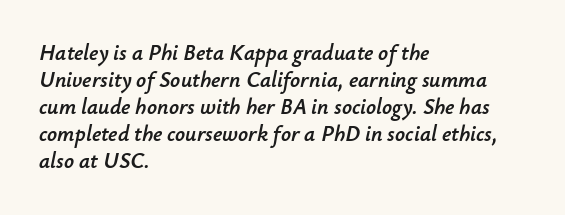
Letter spacing: default. The lines are quadded left. The specimen reads as italic at a glance. Plain, unruled lines of type.
